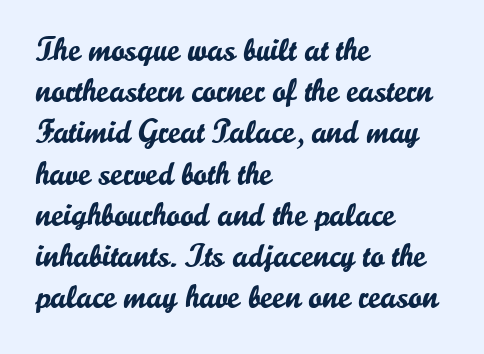
{"serif": "no", "width": "normal", "stroke_contrast": "low", "x_height": "small", "monospaced": "no", "underline": "no", "align": "left", "line_spacing": "normal", "line_spacing_ratio": 1.25, "letter_spacing": "normal", "letter_spacing_em": 0.0, "glyph_px": 33}
